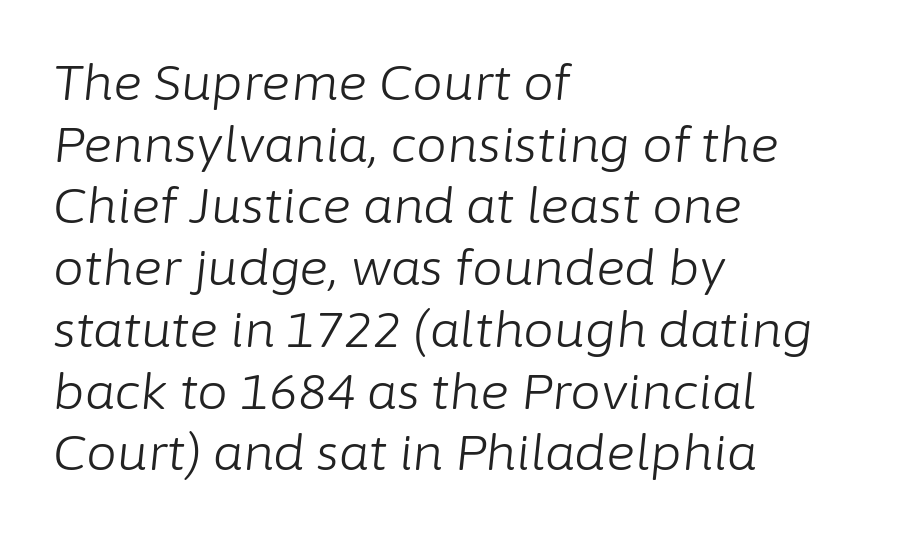
Q: Is the text bold? A: No.
Q: Is the text italic (slanted)? A: Yes, it leans right by about 6 degrees.
Q: Is the text underlined? A: No.
Q: How is the paragraph aligned? A: Left-aligned.
Q: Is the spacing between letters normal or unusually wide? A: Normal.
Q: Is the spacing between lines tight, normal or loose? A: Normal.
Q: Width (condensed, normal, or wide)? A: Normal.
Q: Stroke contrast? A: Low.
Q: x-height? A: Medium.
Q: Monospaced? A: No.
